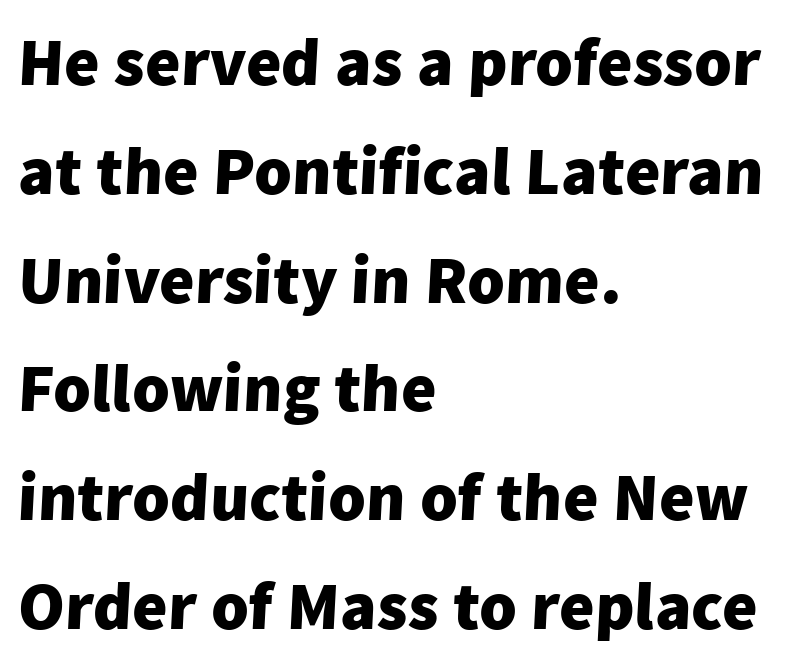
This sample has the flowing, uneven cadence of proportional lettering. Characters follow at the spacing the type designer built in. A classic flush-left, rag-right setting is used for this passage. Caption: bold face, heavy strokes. Nobody drew a line under any word here. This rendering employs a face without finishing strokes, i.e., a sans-serif.
